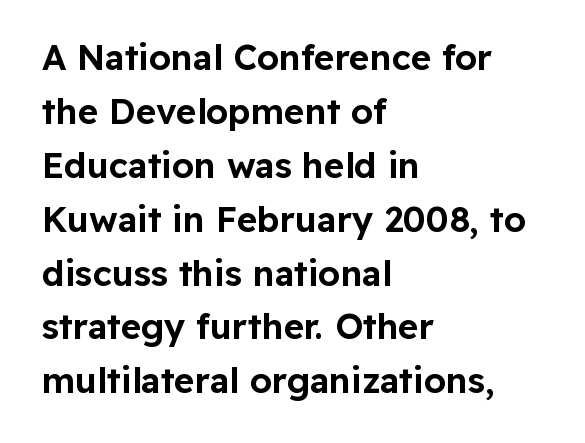
{"serif": "no", "italic": "no", "width": "normal", "stroke_contrast": "low", "x_height": "medium", "monospaced": "no", "underline": "no", "align": "left", "line_spacing": "normal", "line_spacing_ratio": 1.54, "letter_spacing": "normal", "letter_spacing_em": 0.0, "glyph_px": 35}
